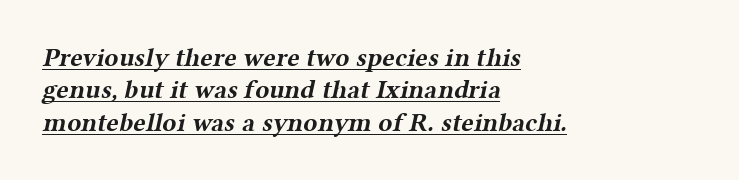
{"bold": "yes", "underline": "yes", "align": "left", "line_spacing": "normal", "line_spacing_ratio": 1.25, "letter_spacing": "normal", "letter_spacing_em": 0.0, "glyph_px": 26}
